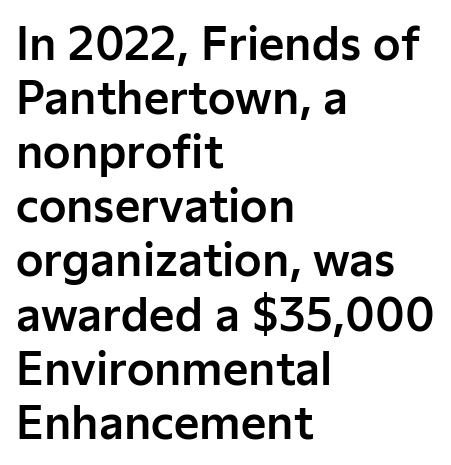
The image shows 44 px sans-serif type, upright; set left-aligned, line spacing 1.23x, normal letter spacing, not underlined; low stroke contrast and a medium x-height.
